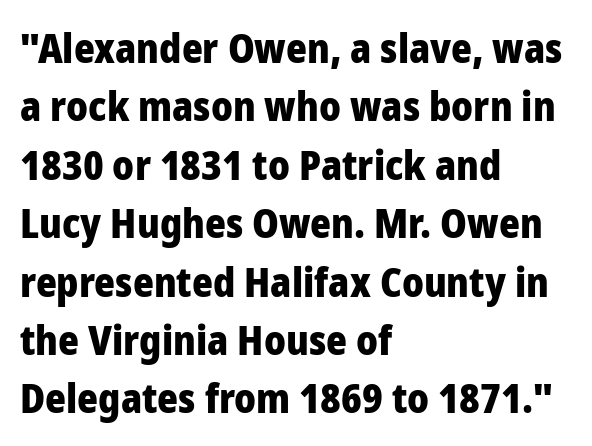
The vertical gap from one line to the next is medium. This sample uses a sans-serif face. The strokes are fattened all the way to bold. Type without underlining. Is this a fixed-width face? No — the glyphs have proportional, varying widths. Every row of glyphs begins at an identical x-position on the left.
